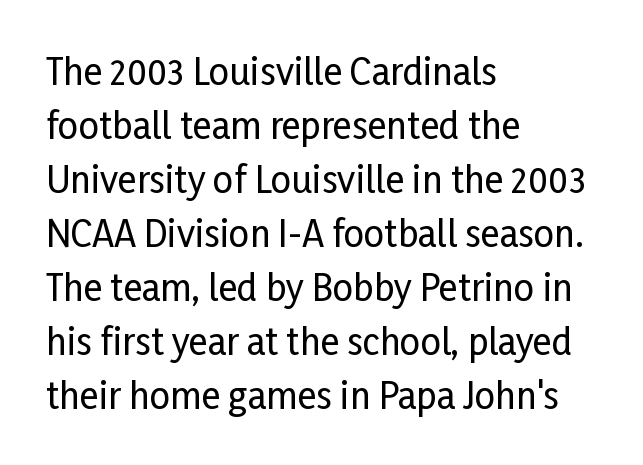
This block has exactly the height ordinary leading produces. The typeface chosen for these lines omits serifs. In terms of letterspacing, this is plain default setting. Rule under the text: the space is simply empty. Note the varied advance widths — an 'i' is clearly narrower than an 'm'.
